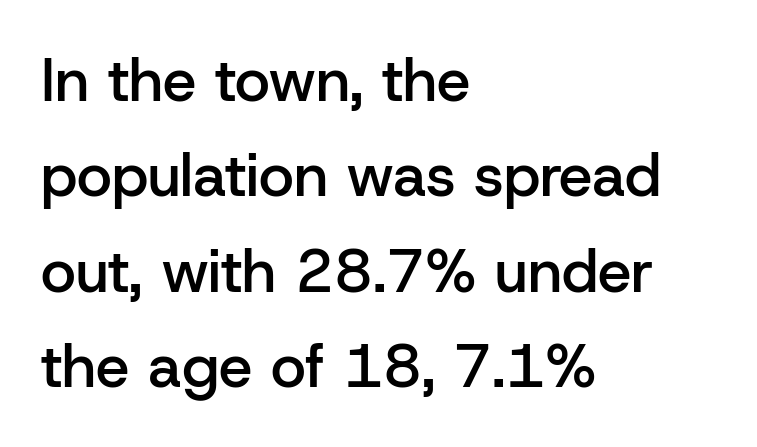
Q: Is the text bold? A: Semi-bold.
Q: Is the text italic (slanted)? A: No, it is upright.
Q: Is the typeface a serif or a sans-serif typeface? A: Sans-serif.
Q: Is the text underlined? A: No.
Q: How is the paragraph aligned? A: Left-aligned.
Q: Is the spacing between letters normal or unusually wide? A: Normal.
Q: Is the spacing between lines tight, normal or loose? A: Normal.
Q: Width (condensed, normal, or wide)? A: Normal.
Q: Stroke contrast? A: Low.
Q: x-height? A: Medium.
Q: Monospaced? A: No.
